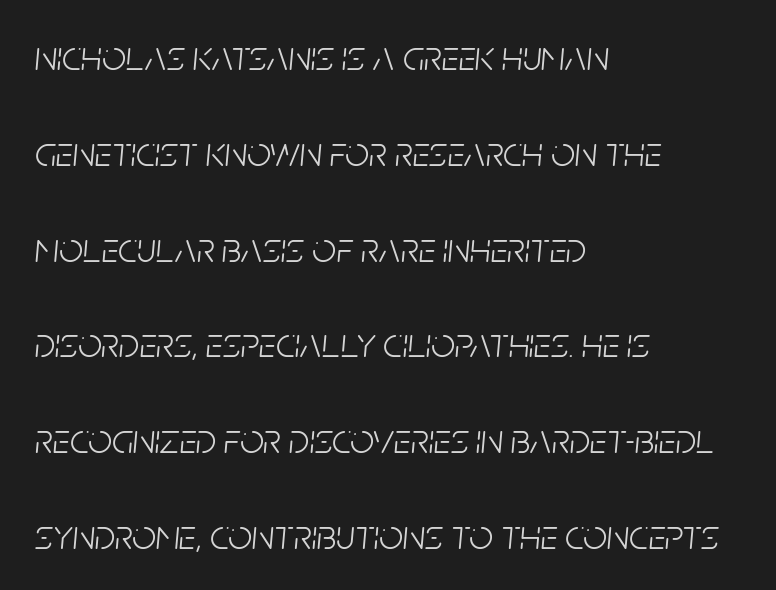
{"italic": "yes", "lean": "right", "slant_degrees": 5, "bold": "no", "weight": "light", "width": "condensed", "stroke_contrast": "low", "x_height": "large", "monospaced": "no", "underline": "no", "align": "left", "line_spacing": "loose", "line_spacing_ratio": 2.28, "letter_spacing": "normal", "letter_spacing_em": 0.0, "glyph_px": 42}
